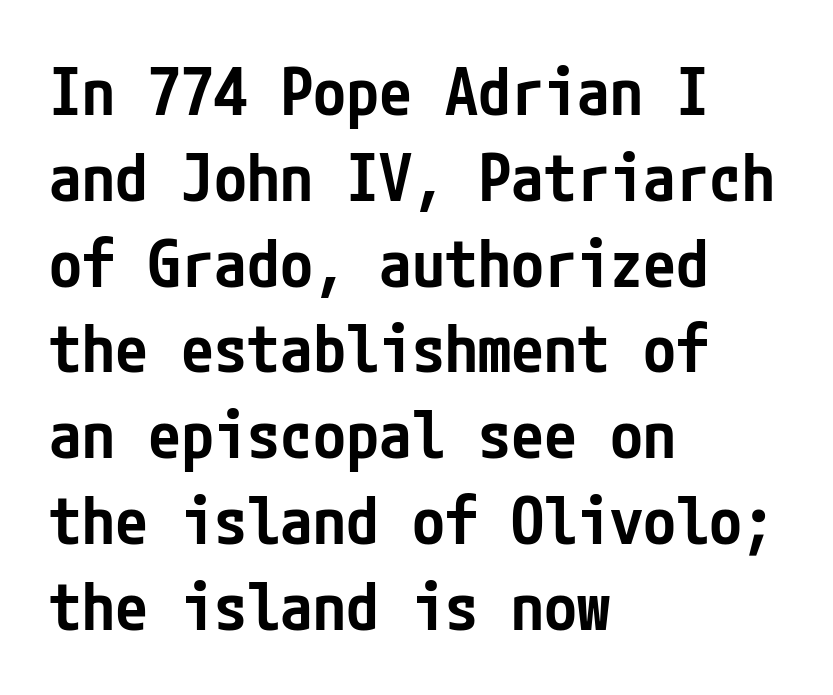
{"serif": "no", "italic": "no", "bold": "semi", "weight": "semibold", "width": "condensed", "stroke_contrast": "low", "x_height": "medium", "underline": "no", "align": "left", "line_spacing": "normal", "line_spacing_ratio": 1.3, "letter_spacing": "normal", "letter_spacing_em": 0.0, "glyph_px": 66}
